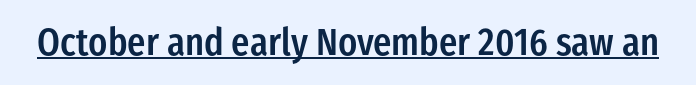
I'd describe the lettering as semibold — firm but not a full bold. Glyph-to-glyph distance matches everyday printed text. You could not count columns in this text — the font is proportionally spaced. Regarding serifs, this sample does without them. In designer terms, the underline attribute is active on this setting. Unlike italic type, these characters show no tilt at all.
